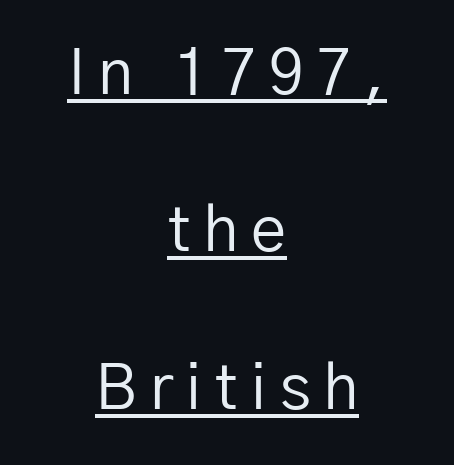
The image shows 63 px regular-weight sans-serif type, upright; set centered, loose line spacing (2.5x), unusually wide letter spacing (+0.2 em), underlined; low stroke contrast and a medium x-height.
